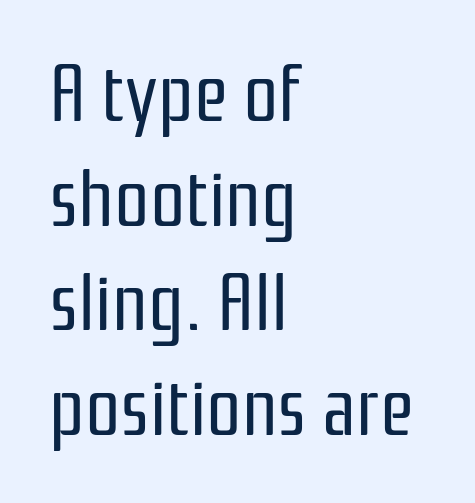
Q: Is the text bold? A: No.
Q: Is the text italic (slanted)? A: No, it is upright.
Q: Is the typeface a serif or a sans-serif typeface? A: Sans-serif.
Q: Is the text underlined? A: No.
Q: How is the paragraph aligned? A: Left-aligned.
Q: Is the spacing between letters normal or unusually wide? A: Normal.
Q: Is the spacing between lines tight, normal or loose? A: Normal.
Q: Width (condensed, normal, or wide)? A: Condensed.
Q: Stroke contrast? A: Low.
Q: x-height? A: Medium.
Q: Monospaced? A: No.
